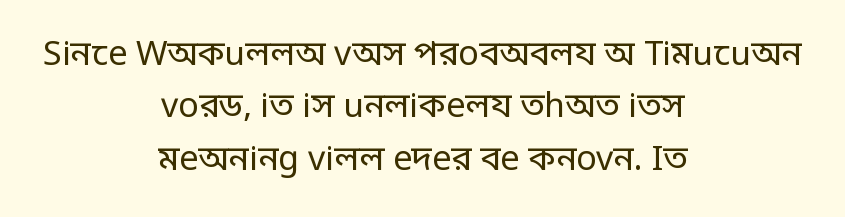
The image shows 34 px regular-weight, condensed sans-serif type, upright; set centered, normal line spacing (1.54x), normal letter spacing, not underlined; low stroke contrast.
